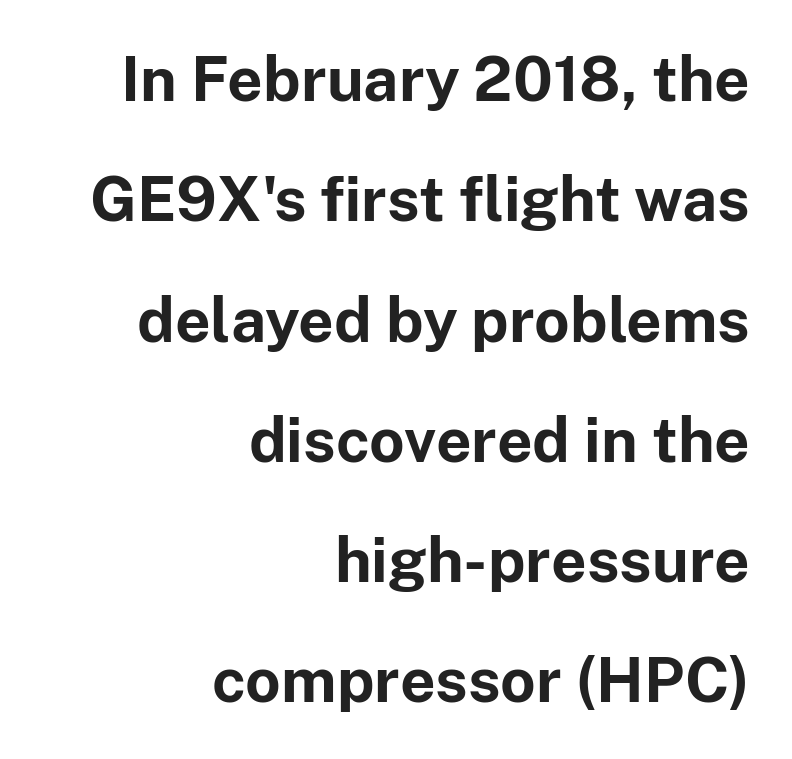
{"serif": "no", "italic": "no", "bold": "yes", "weight": "bold", "width": "normal", "stroke_contrast": "low", "x_height": "medium", "monospaced": "no", "underline": "no", "align": "right", "line_spacing": "loose", "line_spacing_ratio": 1.94, "letter_spacing": "normal", "letter_spacing_em": 0.0, "glyph_px": 62}
